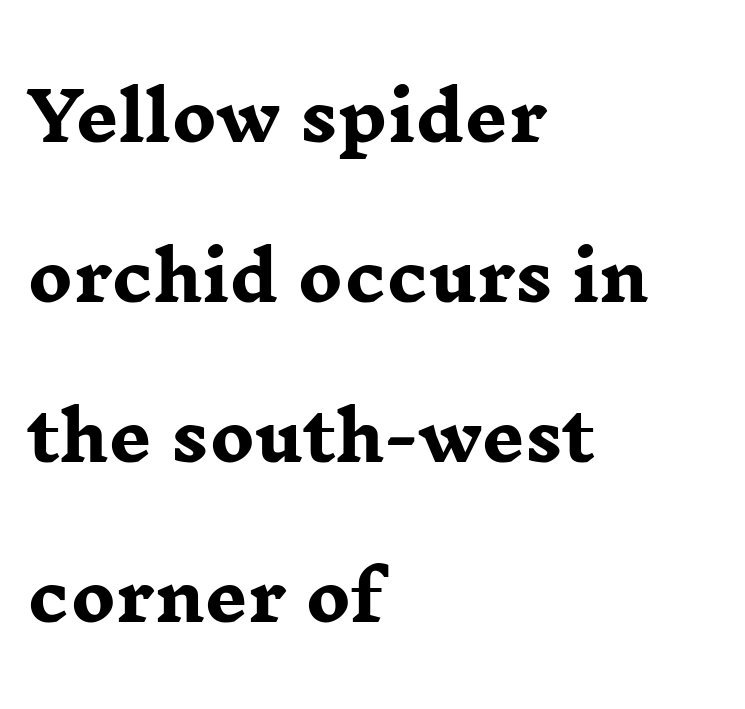
What kind of face is this? One with serifs. Characters remain perfectly vertical along every line. The rendering uses a large line-height, opening up the rows. No word sits above an underline. The passage shown is typed in a proportional face where columns would drift.
